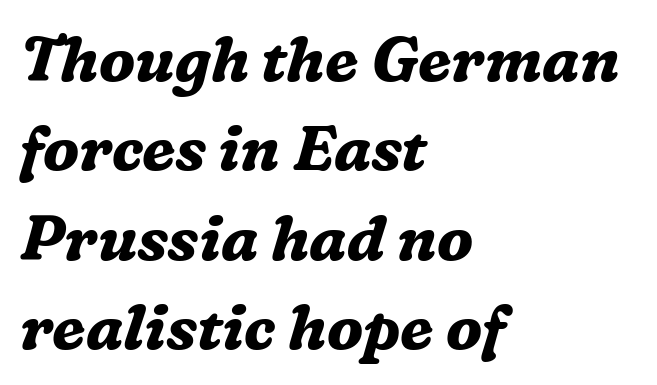
Proportional: the letters do not fall into vertical columns. Look at the tracking — it's just the regular setting, nothing added. Compared with ordinary roman type, these characters are visibly tilted. This sample is left-justified, so line endings fall wherever the words run out. The font is running at its bold setting. Words float on clear page, feet unadorned.
